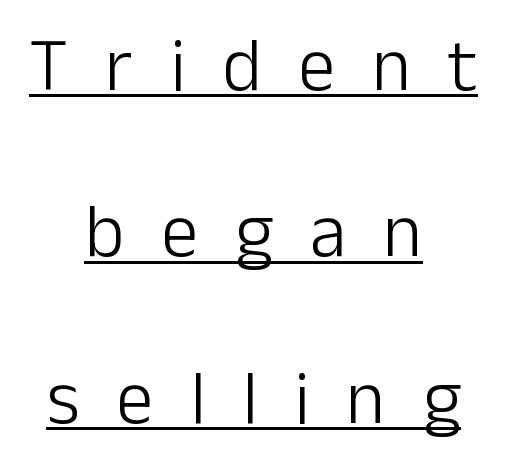
The image shows 75 px light sans-serif type, upright; set centered, loose line spacing (2.22x), unusually wide letter spacing (+0.49 em), underlined; low stroke contrast and a medium x-height.
